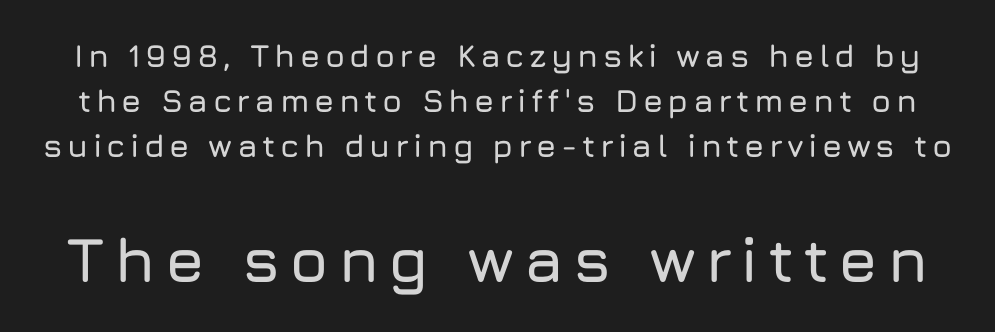
{"serif": "no", "italic": "no", "width": "normal", "stroke_contrast": "low", "x_height": "medium", "monospaced": "no", "underline": "no", "line_spacing": "normal", "line_spacing_ratio": 1.4, "larger_block": "second", "size_ratio": 1.97, "glyph_px": 63}
